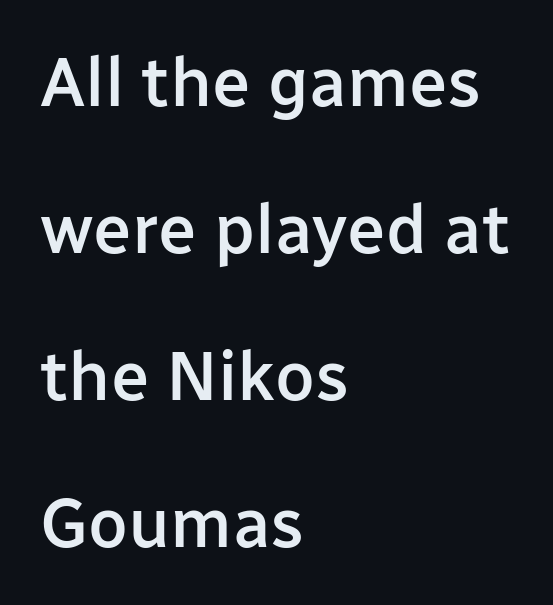
Q: Is the text bold? A: Semi-bold.
Q: Is the text italic (slanted)? A: No, it is upright.
Q: Is the typeface a serif or a sans-serif typeface? A: Sans-serif.
Q: Is the text underlined? A: No.
Q: How is the paragraph aligned? A: Left-aligned.
Q: Is the spacing between letters normal or unusually wide? A: Normal.
Q: Is the spacing between lines tight, normal or loose? A: Loose.
Q: Width (condensed, normal, or wide)? A: Normal.
Q: Stroke contrast? A: Low.
Q: x-height? A: Medium.
Q: Monospaced? A: No.
